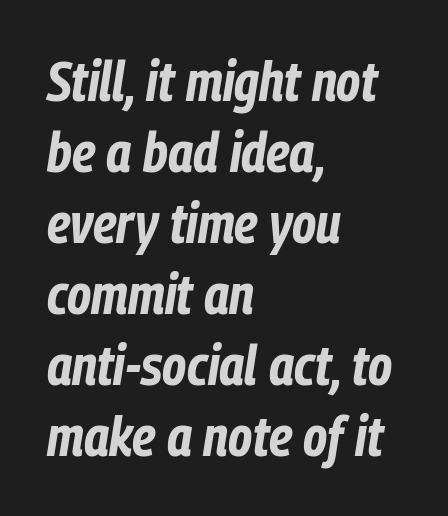
The image shows 55 px bold, condensed type, italic (leaning right); set left-aligned, normal line spacing (1.29x), normal letter spacing, not underlined; low stroke contrast and a medium x-height.
